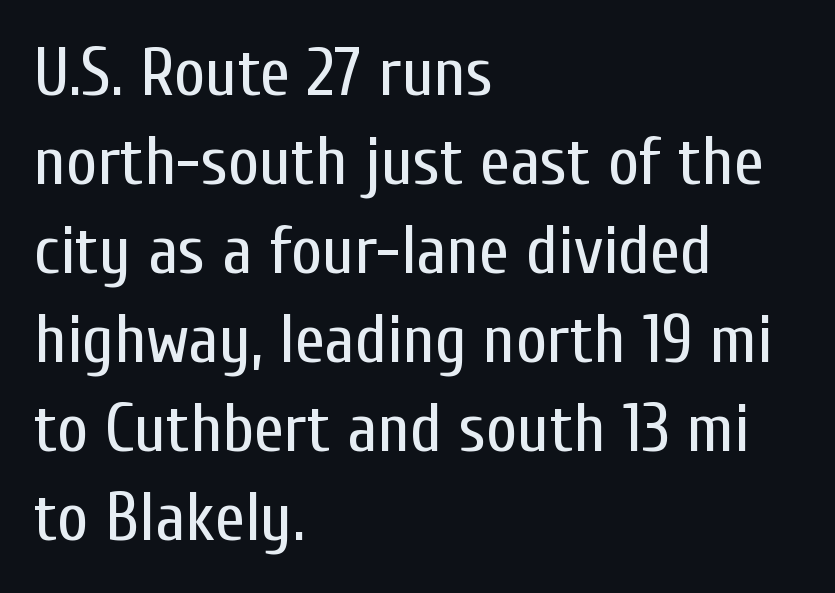
Q: Is the text bold? A: No.
Q: Is the text italic (slanted)? A: No, it is upright.
Q: Is the typeface a serif or a sans-serif typeface? A: Sans-serif.
Q: Is the text underlined? A: No.
Q: How is the paragraph aligned? A: Left-aligned.
Q: Is the spacing between letters normal or unusually wide? A: Normal.
Q: Is the spacing between lines tight, normal or loose? A: Normal.
Q: Width (condensed, normal, or wide)? A: Condensed.
Q: Stroke contrast? A: Low.
Q: x-height? A: Medium.
Q: Monospaced? A: No.
